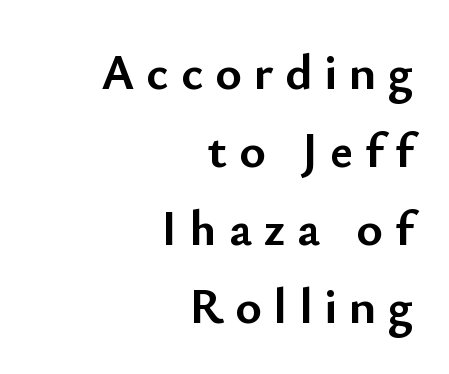
The passage shown has open, widely tracked lettering throughout. Bold? Absolutely — the strokes are thick and heavy. Each new line begins a customary step beneath the previous one. Notice how the passage keeps a crisp vertical edge on the right only. Plain, unruled lines of type. The characters display no serif detailing; their extremities are plain.
